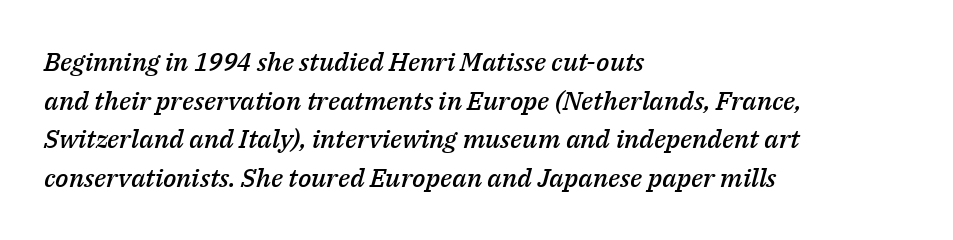
The image shows 26 px text type, italic (leaning right); set left-aligned, normal line spacing (1.49x), normal letter spacing, not underlined.
